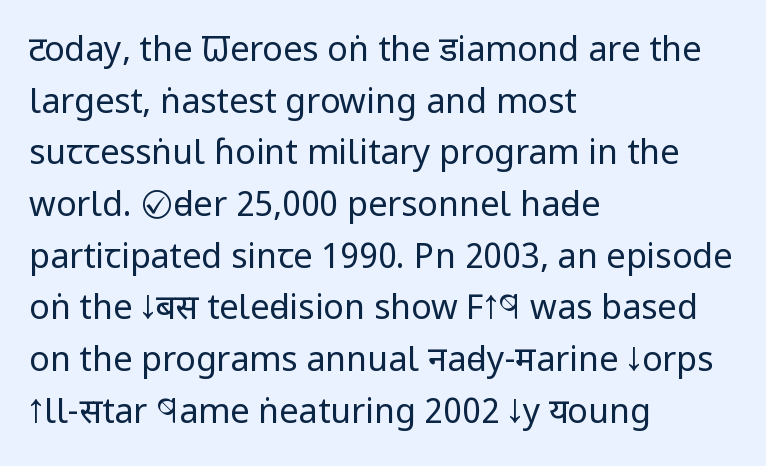
The lines sit at an ordinary, default distance from one another. Weight class: somewhere from thin through regular. The letterforms sit shoulder to shoulder at normal distance. Glance below the letters and you will spot only blank space.
